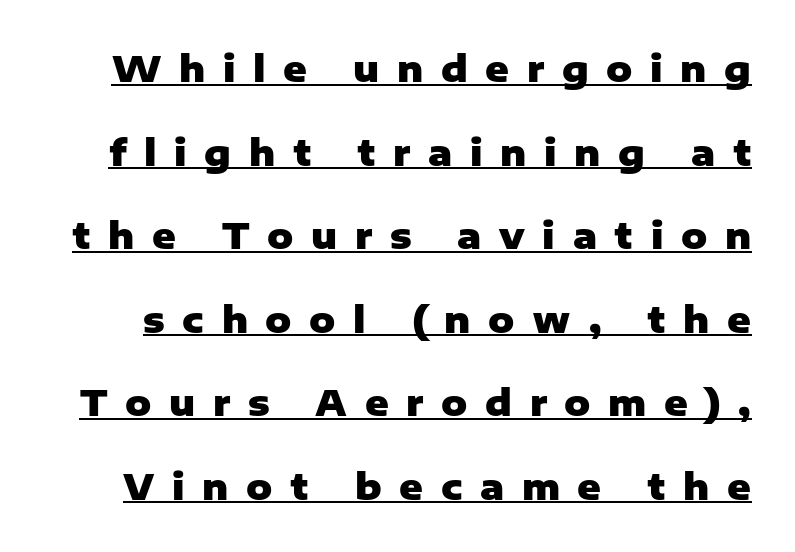
Q: Is the text bold? A: Yes.
Q: Is the text italic (slanted)? A: No, it is upright.
Q: Is the typeface a serif or a sans-serif typeface? A: Sans-serif.
Q: Is the text underlined? A: Yes.
Q: Is the spacing between letters normal or unusually wide? A: Unusually wide.
Q: Is the spacing between lines tight, normal or loose? A: Loose.
Q: Width (condensed, normal, or wide)? A: Normal.
Q: Stroke contrast? A: Low.
Q: x-height? A: Medium.
Q: Monospaced? A: No.
